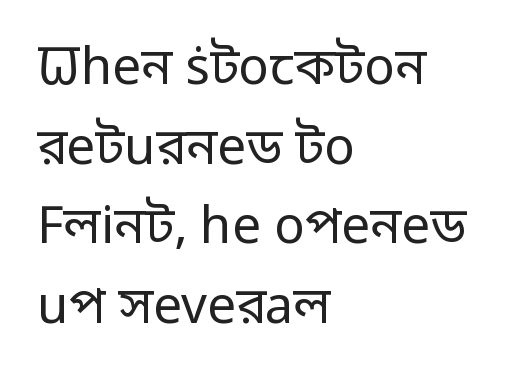
{"serif": "no", "italic": "no", "bold": "no", "weight": "regular", "width": "normal", "stroke_contrast": "low", "x_height": "medium", "monospaced": "no", "underline": "no", "align": "left", "line_spacing": "normal", "line_spacing_ratio": 1.56, "letter_spacing": "normal", "letter_spacing_em": 0.0, "glyph_px": 51}
